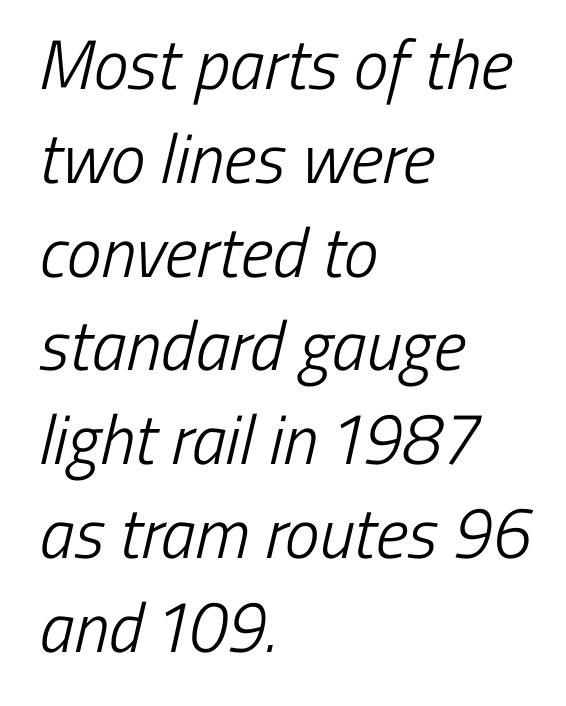
The image shows 70 px light, condensed sans-serif type; set left-aligned, normal line spacing (1.34x), normal letter spacing, not underlined; low stroke contrast and a medium x-height.
